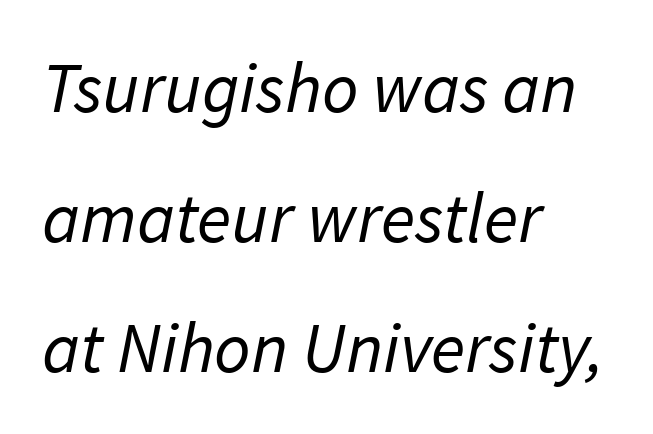
The image shows 71 px regular-weight sans-serif type; set left-aligned, line spacing 1.83x, normal letter spacing, not underlined; low stroke contrast and a medium x-height.
